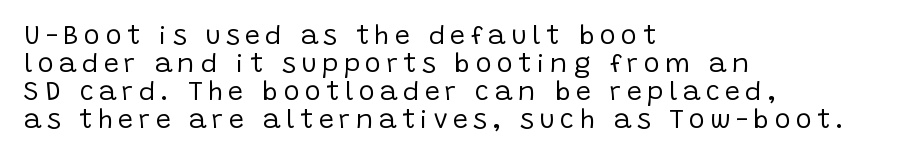
The image shows 27 px text type, upright; set left-aligned, tight line spacing (1.04x), unusually wide letter spacing (+0.2 em), not underlined.
